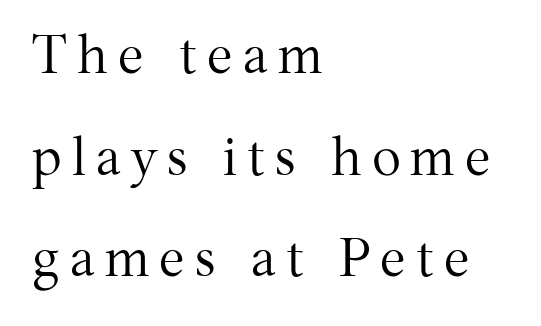
The face used here is proportionally spaced, like ordinary book or web type. Horizontal alignment here is leftward, the default for most running prose. Nobody drew a line under any word here. The letterforms sit at book weight or below. Small tapered or slab feet sit at the stroke ends, so this counts as serif. The lettering stays uniformly vertical, giving the passage a roman look.
